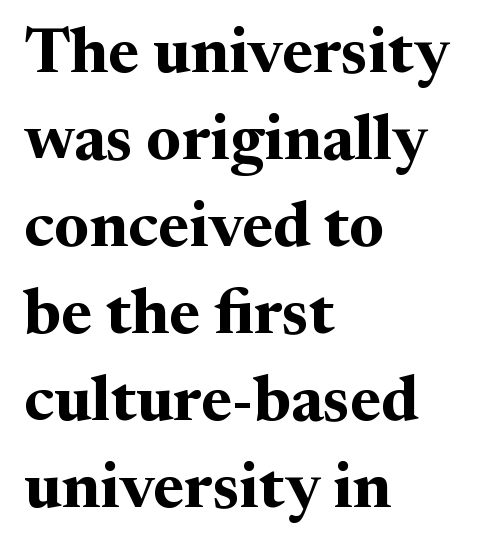
Q: Is the text bold? A: Yes.
Q: Is the text italic (slanted)? A: No, it is upright.
Q: Is the typeface a serif or a sans-serif typeface? A: Serif.
Q: Is the text underlined? A: No.
Q: How is the paragraph aligned? A: Left-aligned.
Q: Is the spacing between letters normal or unusually wide? A: Normal.
Q: Is the spacing between lines tight, normal or loose? A: Normal.
Q: Width (condensed, normal, or wide)? A: Normal.
Q: Stroke contrast? A: Medium.
Q: x-height? A: Medium.
Q: Monospaced? A: No.
